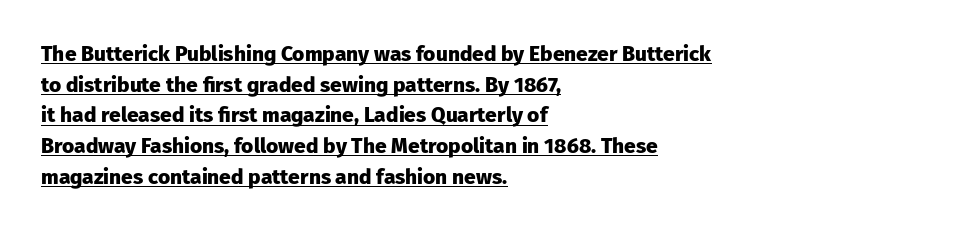
The image shows 21 px bold type, upright; set left-aligned, normal line spacing (1.46x), normal letter spacing, underlined.
